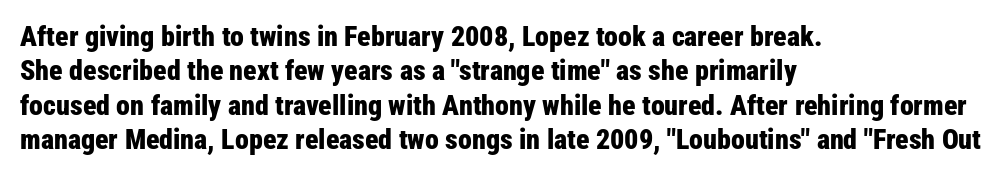
The image shows 28 px bold, condensed sans-serif type, upright; set left-aligned, line spacing 1.23x, normal letter spacing, not underlined; low stroke contrast and a medium x-height.
